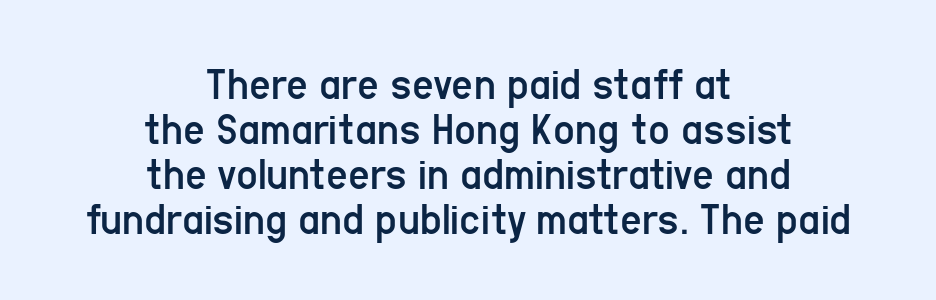
The image shows 47 px regular-weight, condensed sans-serif type, upright; set centered, tight line spacing (0.96x), normal letter spacing, not underlined; low stroke contrast and a medium x-height.
